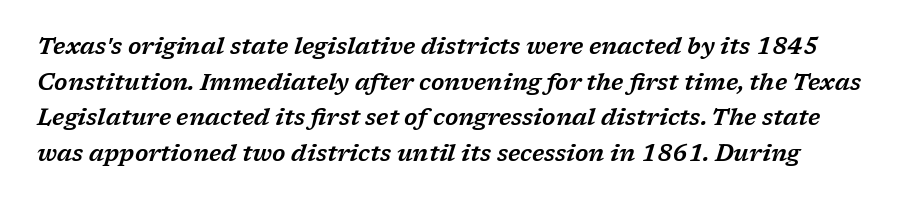
{"italic": "yes", "lean": "right", "slant_degrees": 17, "underline": "no", "line_spacing": "normal", "line_spacing_ratio": 1.55, "letter_spacing": "normal", "letter_spacing_em": 0.0, "glyph_px": 23}
